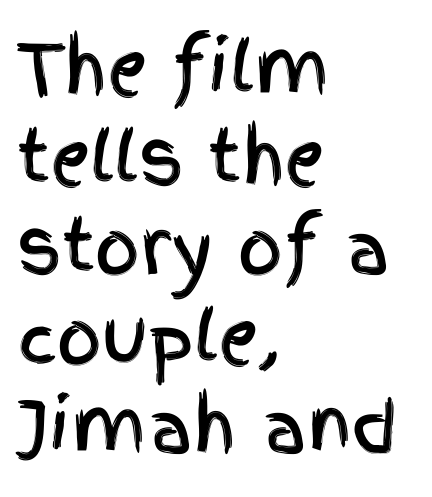
The image shows 70 px condensed sans-serif type, upright; set left-aligned, normal line spacing (1.28x), normal letter spacing, not underlined; a large x-height.
